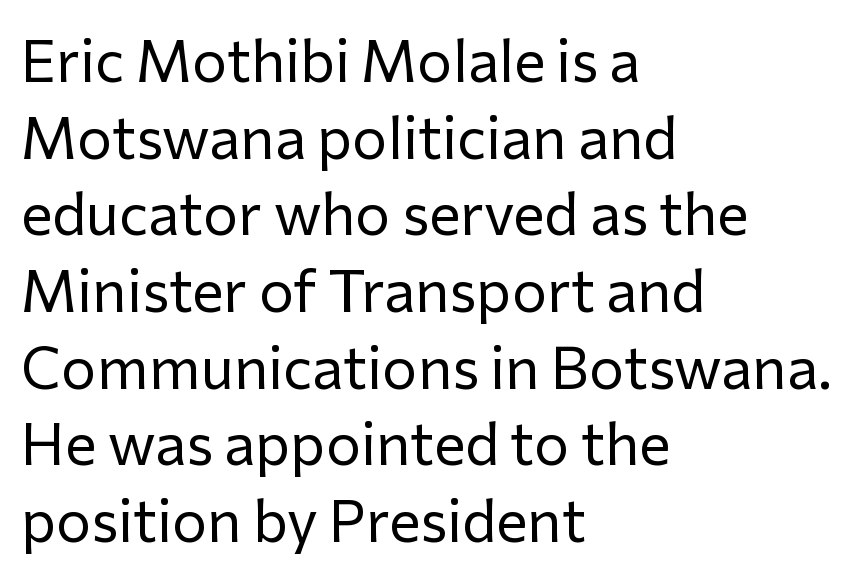
The image shows 59 px regular-weight sans-serif type, upright; set left-aligned, normal line spacing (1.3x), normal letter spacing, not underlined; low stroke contrast and a medium x-height.
